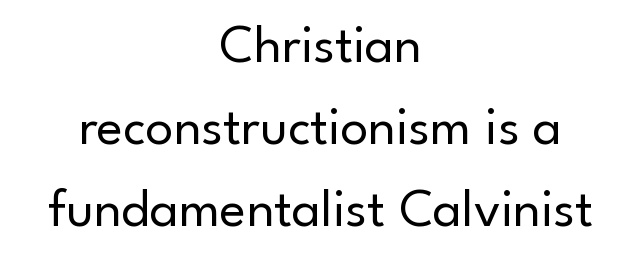
Q: Is the text bold? A: No.
Q: Is the text italic (slanted)? A: No, it is upright.
Q: Is the typeface a serif or a sans-serif typeface? A: Sans-serif.
Q: Is the text underlined? A: No.
Q: How is the paragraph aligned? A: Centered.
Q: Is the spacing between letters normal or unusually wide? A: Normal.
Q: Is the spacing between lines tight, normal or loose? A: Normal.
Q: Width (condensed, normal, or wide)? A: Normal.
Q: Stroke contrast? A: Low.
Q: x-height? A: Small.
Q: Monospaced? A: No.
